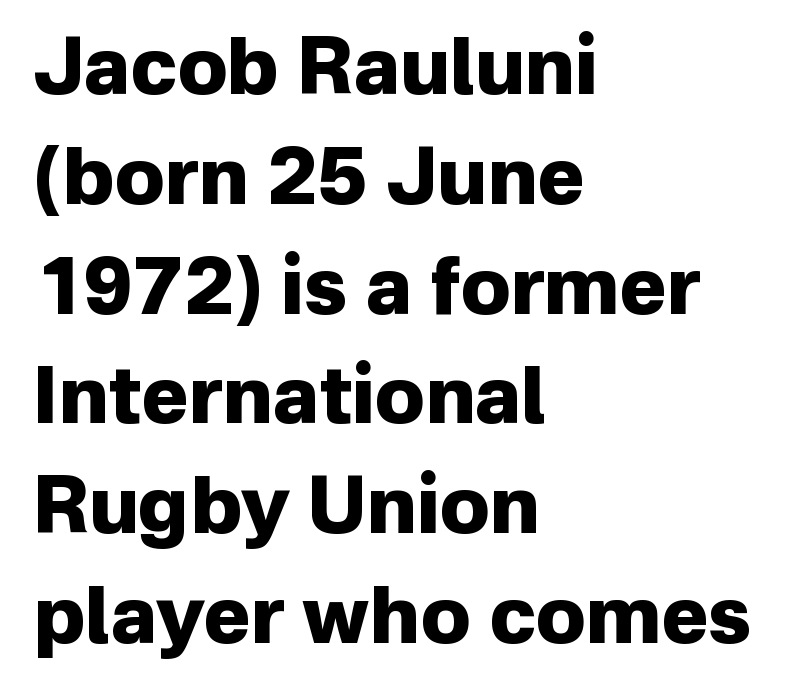
Q: Is the text bold? A: Yes.
Q: Is the text italic (slanted)? A: No, it is upright.
Q: Is the typeface a serif or a sans-serif typeface? A: Sans-serif.
Q: Is the text underlined? A: No.
Q: How is the paragraph aligned? A: Left-aligned.
Q: Is the spacing between letters normal or unusually wide? A: Normal.
Q: Is the spacing between lines tight, normal or loose? A: Normal.
Q: Width (condensed, normal, or wide)? A: Normal.
Q: Stroke contrast? A: Low.
Q: x-height? A: Medium.
Q: Monospaced? A: No.
